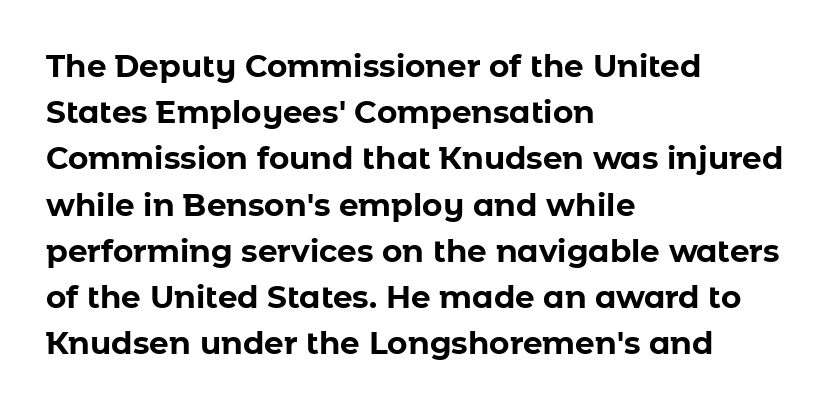
A typesetter would call this leading conventional body-copy spacing. Underline: absent. Reading down the block, your eye returns to a fixed left position each line. Serif or sans? Sans — the stroke terminals are bare. Looks like regular typesetting: each glyph gets only the width it needs. The letters stand straight up with perfectly vertical stems.
